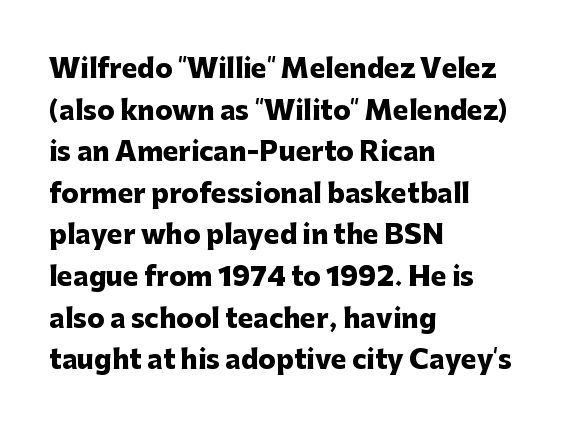
{"italic": "no", "bold": "yes", "underline": "no", "align": "left", "line_spacing": "normal", "line_spacing_ratio": 1.6, "letter_spacing": "normal", "letter_spacing_em": 0.0, "glyph_px": 26}
